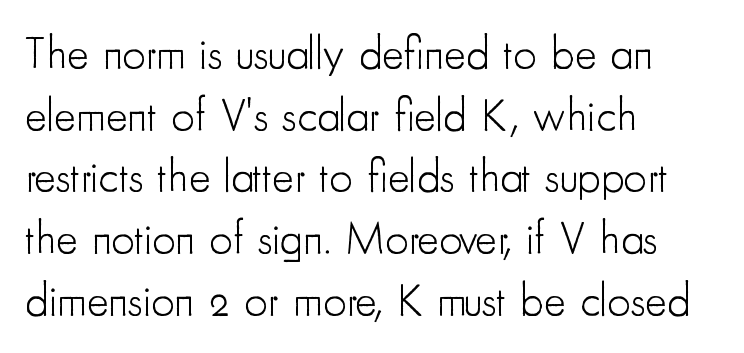
Clear beneath every line of the passage. The axis of the letterforms is exactly vertical. Students, note that the glyphs here touch the page at normal intervals. The letters advance in unequal steps, a hallmark of proportional type. A normal amount of white space separates one row of letters from the next. The face looks like a standard text weight, possibly lighter.
